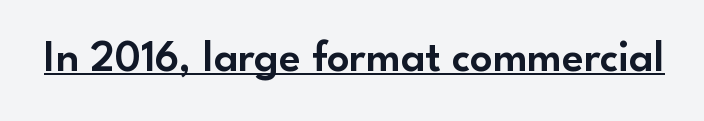
{"serif": "no", "italic": "no", "width": "normal", "stroke_contrast": "low", "x_height": "small", "monospaced": "no", "underline": "yes", "letter_spacing": "normal", "letter_spacing_em": 0.0, "glyph_px": 44}
